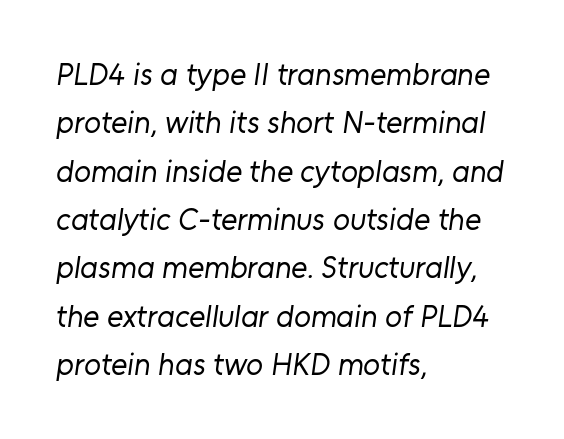
{"serif": "no", "bold": "no", "weight": "regular", "width": "normal", "stroke_contrast": "low", "x_height": "medium", "monospaced": "no", "underline": "no", "align": "left", "line_spacing": "normal", "line_spacing_ratio": 1.56, "letter_spacing": "normal", "letter_spacing_em": 0.0, "glyph_px": 31}
